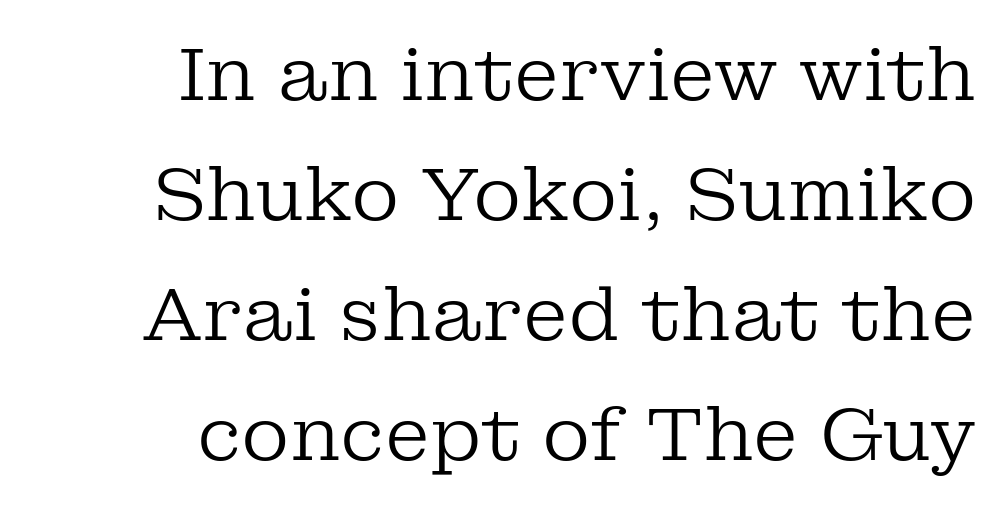
The strokes are not fattened; the text isn't bold. One glance says typical: line gaps are just what's usual. Clear beneath every line of the passage. Here the designer chose a conventional face with non-uniform glyph widths.
